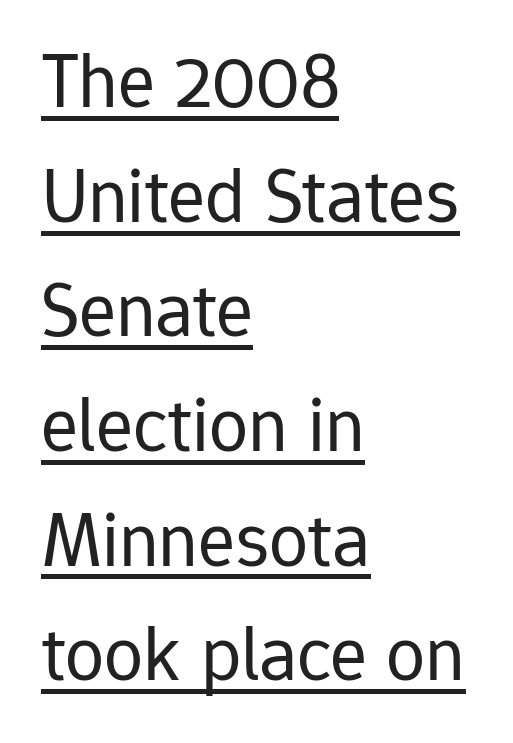
Q: Is the text bold? A: No.
Q: Is the text italic (slanted)? A: No, it is upright.
Q: Is the typeface a serif or a sans-serif typeface? A: Sans-serif.
Q: Is the text underlined? A: Yes.
Q: How is the paragraph aligned? A: Left-aligned.
Q: Is the spacing between letters normal or unusually wide? A: Normal.
Q: Is the spacing between lines tight, normal or loose? A: Normal.
Q: Width (condensed, normal, or wide)? A: Normal.
Q: Stroke contrast? A: Low.
Q: x-height? A: Medium.
Q: Monospaced? A: No.
